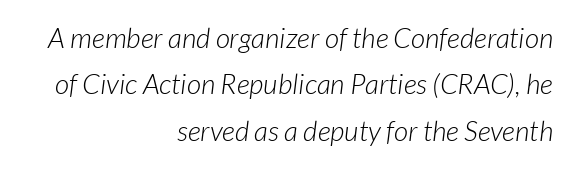
{"serif": "no", "bold": "no", "weight": "light", "width": "normal", "stroke_contrast": "low", "x_height": "medium", "monospaced": "no", "underline": "no", "align": "right", "line_spacing": "normal", "line_spacing_ratio": 1.66, "letter_spacing": "normal", "letter_spacing_em": 0.0, "glyph_px": 28}
